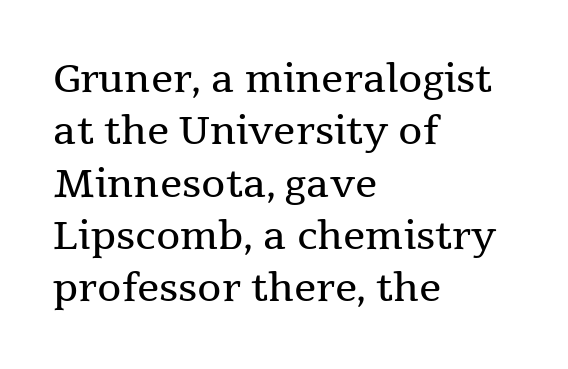
Q: Is the text bold? A: No.
Q: Is the text italic (slanted)? A: No, it is upright.
Q: Is the typeface a serif or a sans-serif typeface? A: Serif.
Q: Is the text underlined? A: No.
Q: How is the paragraph aligned? A: Left-aligned.
Q: Is the spacing between letters normal or unusually wide? A: Normal.
Q: Is the spacing between lines tight, normal or loose? A: Normal.
Q: Width (condensed, normal, or wide)? A: Normal.
Q: Stroke contrast? A: Medium.
Q: x-height? A: Medium.
Q: Monospaced? A: No.
